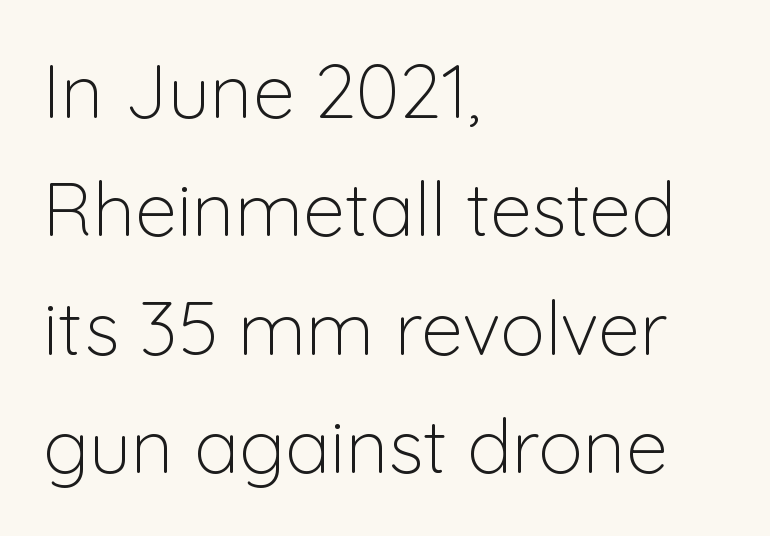
{"serif": "no", "italic": "no", "bold": "no", "weight": "light", "width": "normal", "stroke_contrast": "low", "x_height": "medium", "monospaced": "no", "underline": "no", "align": "left", "line_spacing": "normal", "line_spacing_ratio": 1.58, "letter_spacing": "normal", "letter_spacing_em": 0.0, "glyph_px": 75}
